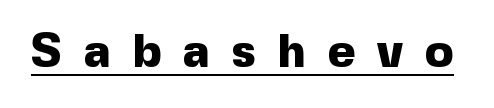
{"serif": "no", "italic": "no", "bold": "yes", "weight": "heavy", "width": "normal", "x_height": "medium", "monospaced": "no", "underline": "yes", "letter_spacing": "wide", "letter_spacing_em": 0.47, "glyph_px": 47}
